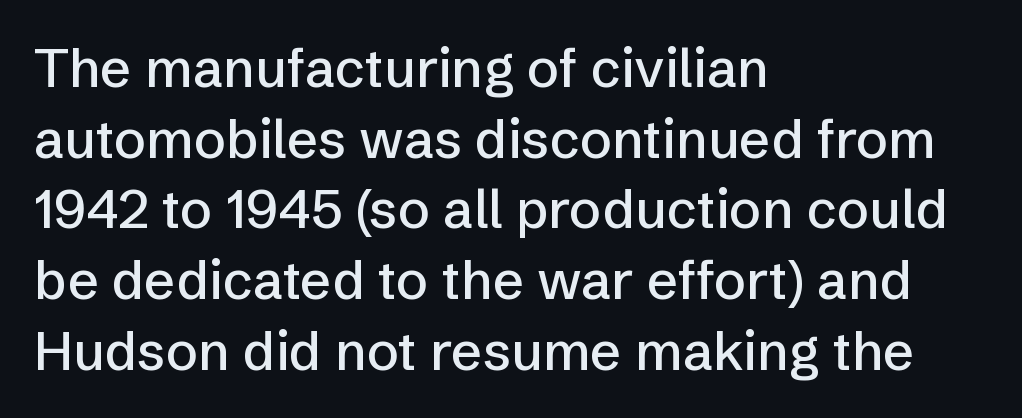
The image shows 54 px sans-serif type, upright; set left-aligned, normal line spacing (1.31x), normal letter spacing, not underlined; low stroke contrast and a medium x-height.
